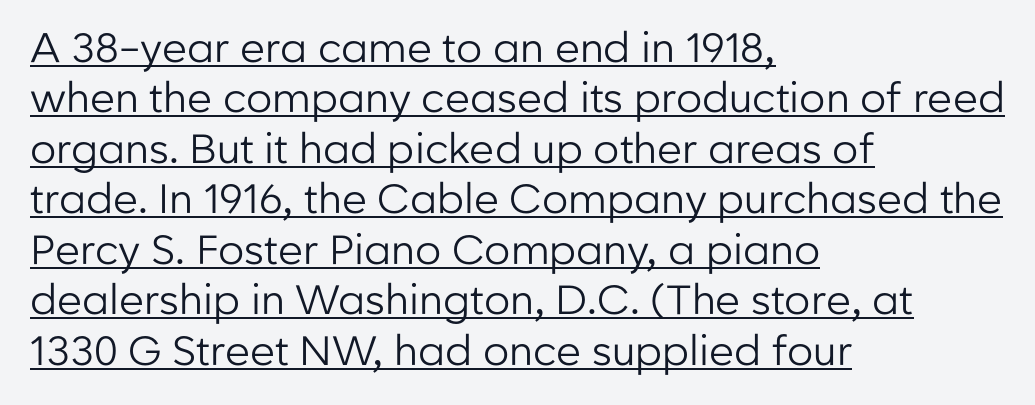
Q: Is the text bold? A: No.
Q: Is the text italic (slanted)? A: No, it is upright.
Q: Is the typeface a serif or a sans-serif typeface? A: Sans-serif.
Q: Is the text underlined? A: Yes.
Q: How is the paragraph aligned? A: Left-aligned.
Q: Is the spacing between letters normal or unusually wide? A: Normal.
Q: Width (condensed, normal, or wide)? A: Normal.
Q: Stroke contrast? A: Low.
Q: x-height? A: Medium.
Q: Monospaced? A: No.
